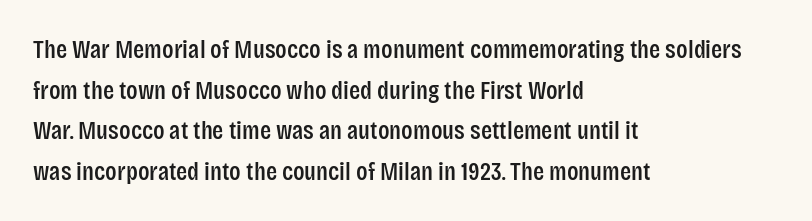
{"italic": "no", "underline": "no", "align": "left", "line_spacing": "normal", "line_spacing_ratio": 1.56, "letter_spacing": "normal", "letter_spacing_em": 0.0, "glyph_px": 26}
